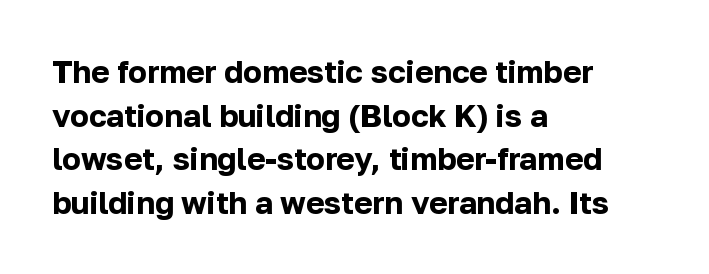
{"serif": "no", "italic": "no", "bold": "yes", "weight": "bold", "width": "normal", "stroke_contrast": "low", "x_height": "medium", "monospaced": "no", "underline": "no", "align": "left", "line_spacing": "normal", "line_spacing_ratio": 1.41, "letter_spacing": "normal", "letter_spacing_em": 0.0, "glyph_px": 31}
